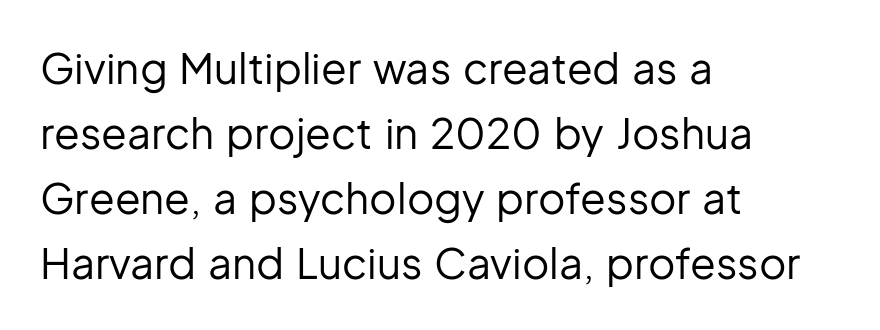
Summary of weight: not heavy and not bold. Visually the block forms a straight wall on the left and a jagged coastline on the right. Glyph-to-glyph distance matches everyday printed text. Words float on clear page, feet unadorned.
